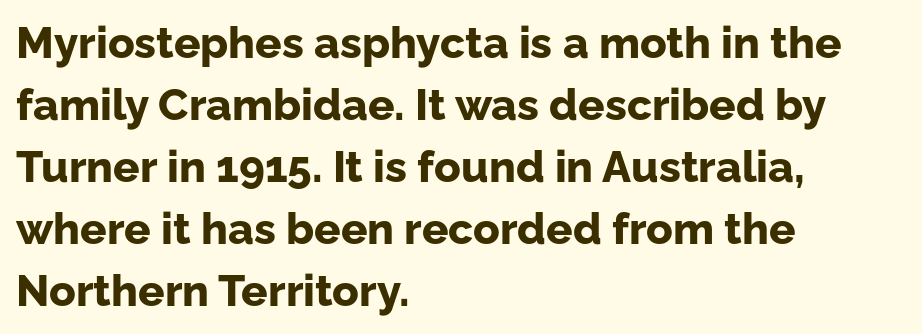
A full-strength bold gives these letters their thick strokes. The font's upright variant was chosen for this text. Type without underlining. Think of a printed novel: that variable character pitch is what you see here. The paragraph has a hard left edge and a soft right edge.
